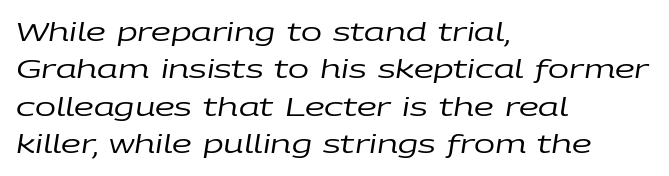
Observe the ordinary spacing: letters are neighbours, not strangers. The space directly below the letters is spotless. Line starts are locked; line ends wander. The letters look calm and open, with moderate or lighter stems. The text carries the slant typical of an italic or oblique font. The space between consecutive lines is moderate.
